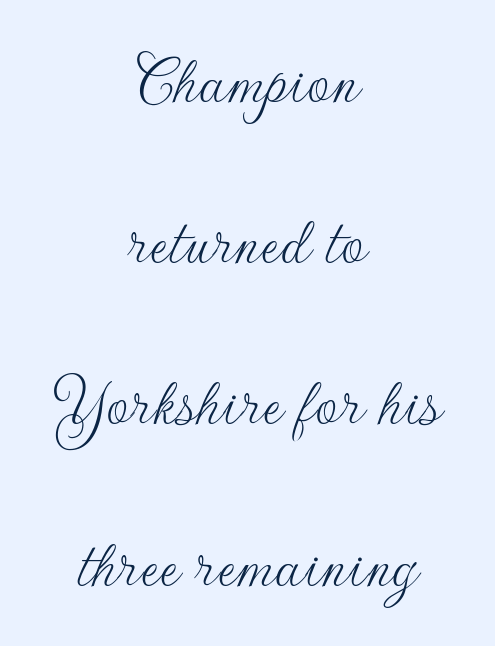
{"serif": "no", "bold": "no", "weight": "thin", "width": "normal", "stroke_contrast": "low", "x_height": "small", "monospaced": "no", "underline": "no", "align": "center", "line_spacing": "loose", "line_spacing_ratio": 2.27, "letter_spacing": "normal", "letter_spacing_em": 0.0, "glyph_px": 71}
